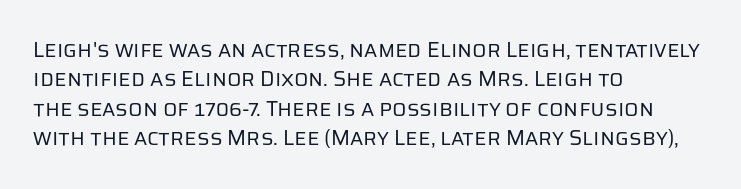
Q: Is the text bold? A: No.
Q: Is the text italic (slanted)? A: No, it is upright.
Q: Is the text underlined? A: No.
Q: How is the paragraph aligned? A: Left-aligned.
Q: Is the spacing between letters normal or unusually wide? A: Normal.
Q: Is the spacing between lines tight, normal or loose? A: Normal.
